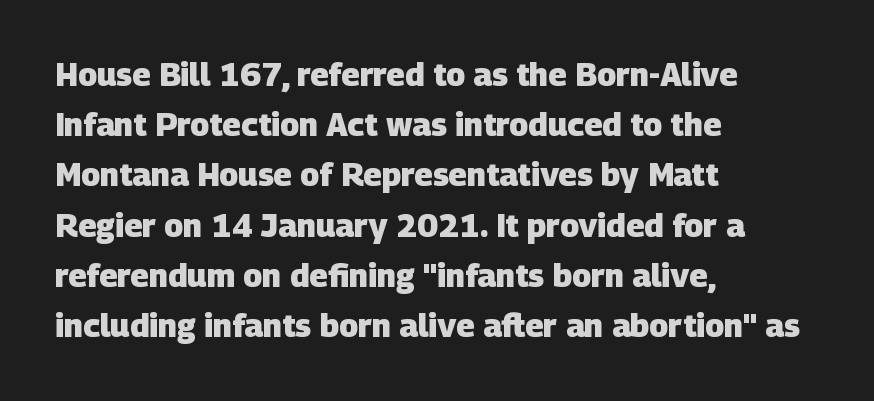
The image shows 32 px heavy sans-serif type; set left-aligned, normal line spacing (1.57x), normal letter spacing, not underlined; low stroke contrast and a large x-height.
